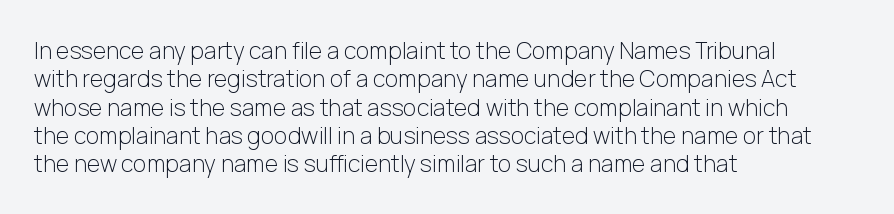
{"italic": "no", "bold": "no", "underline": "no", "align": "left", "line_spacing_ratio": 1.23, "letter_spacing": "normal", "letter_spacing_em": 0.0, "glyph_px": 23}
